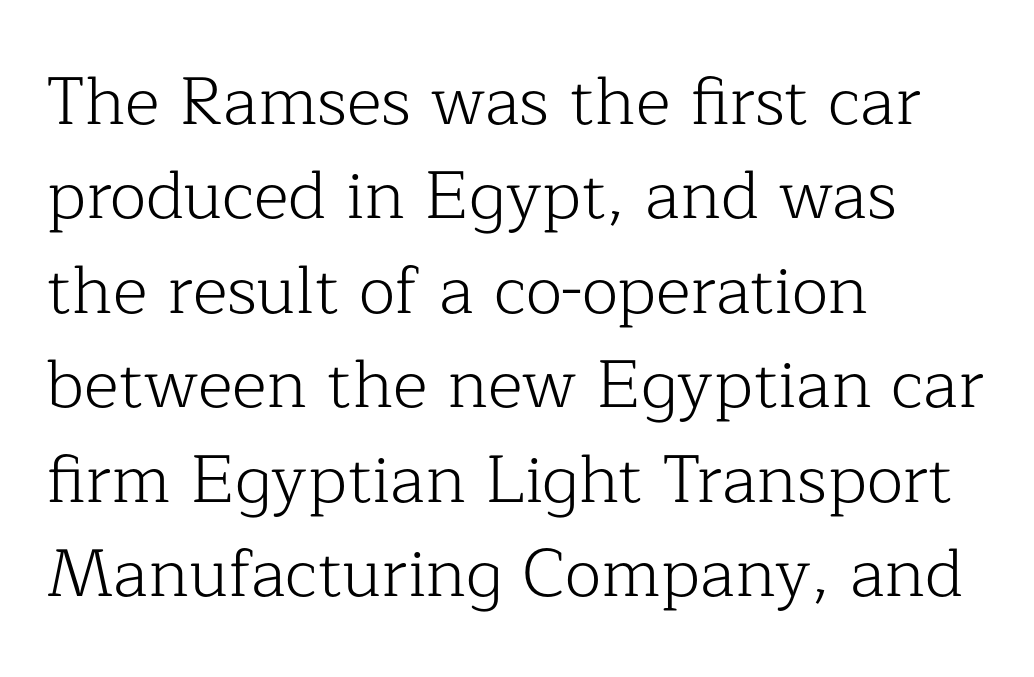
The image shows 67 px light serif type, upright; set left-aligned, normal line spacing (1.41x), normal letter spacing, not underlined; low stroke contrast and a medium x-height.
